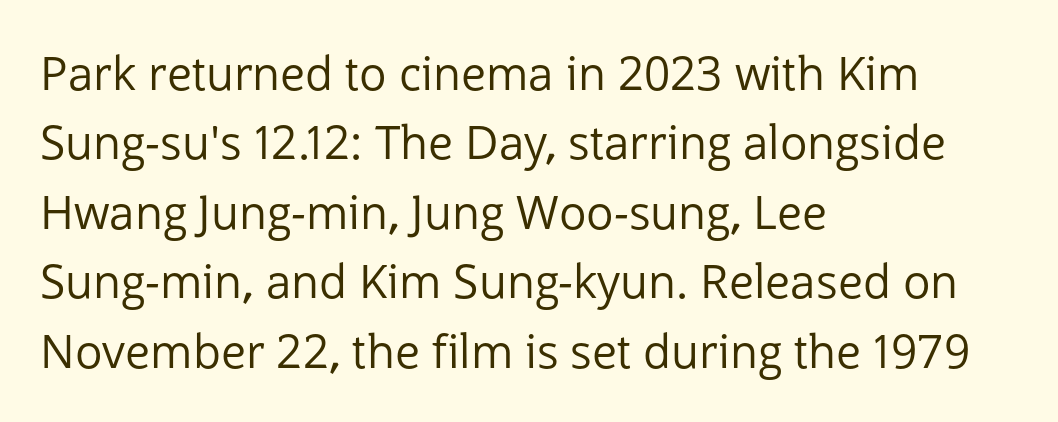
{"serif": "no", "italic": "no", "bold": "no", "weight": "regular", "width": "normal", "stroke_contrast": "low", "x_height": "medium", "monospaced": "no", "underline": "no", "align": "left", "line_spacing": "normal", "line_spacing_ratio": 1.51, "letter_spacing": "normal", "letter_spacing_em": 0.0, "glyph_px": 46}
